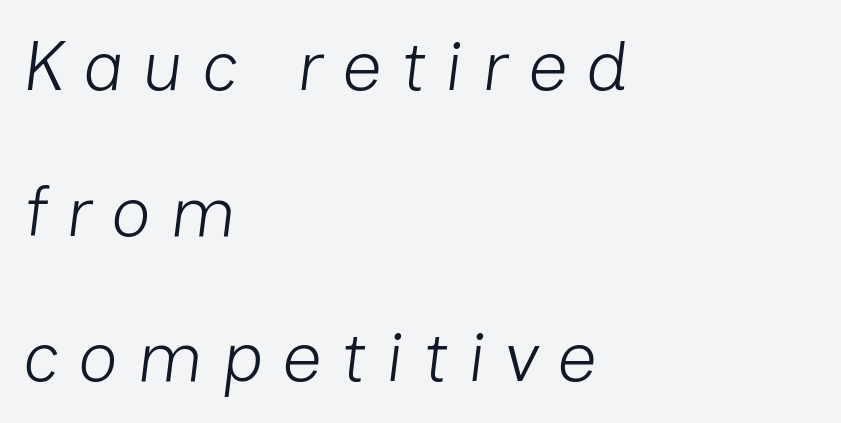
{"italic": "yes", "lean": "right", "slant_degrees": 7, "bold": "no", "weight": "light", "width": "normal", "stroke_contrast": "low", "x_height": "medium", "monospaced": "no", "underline": "no", "align": "left", "line_spacing": "loose", "line_spacing_ratio": 2.08, "letter_spacing": "wide", "letter_spacing_em": 0.27, "glyph_px": 70}
